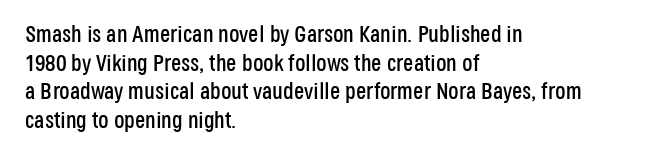
The image shows 23 px text type, upright; set left-aligned, normal line spacing (1.25x), normal letter spacing, not underlined.
